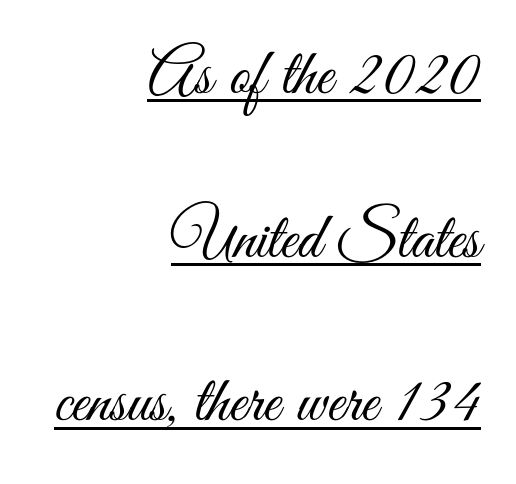
{"serif": "no", "bold": "no", "weight": "light", "width": "condensed", "stroke_contrast": "medium", "x_height": "small", "monospaced": "no", "underline": "yes", "align": "right", "line_spacing": "loose", "line_spacing_ratio": 2.48, "letter_spacing": "normal", "letter_spacing_em": 0.0, "glyph_px": 66}
